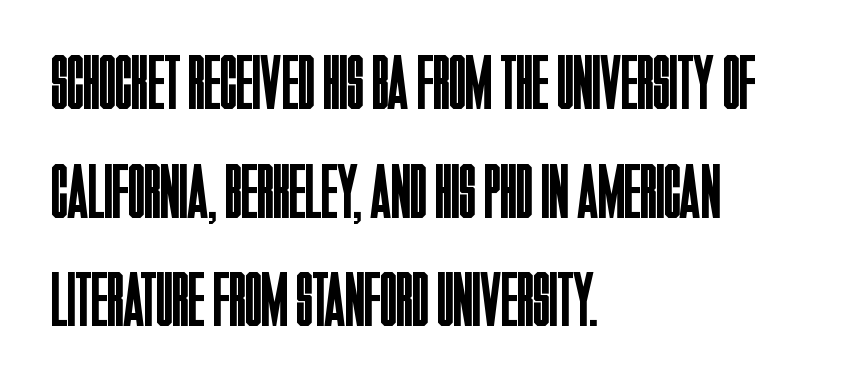
The image shows 77 px regular-weight, condensed sans-serif type, upright; set left-aligned, normal line spacing (1.41x), normal letter spacing, not underlined; low stroke contrast and a large x-height.
